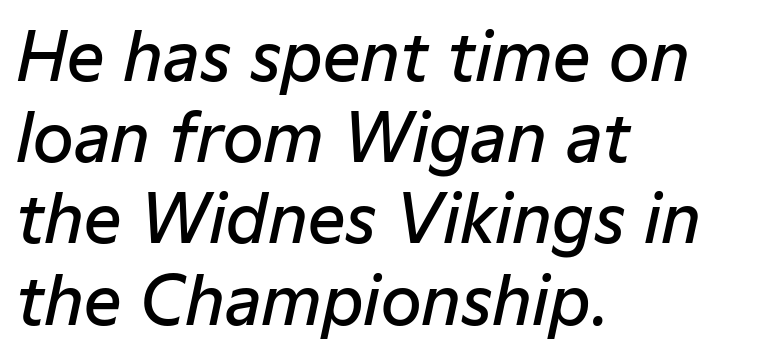
Q: Is the text bold? A: Semi-bold.
Q: Is the text italic (slanted)? A: Yes, it leans right by about 12 degrees.
Q: Is the text underlined? A: No.
Q: How is the paragraph aligned? A: Left-aligned.
Q: Is the spacing between letters normal or unusually wide? A: Normal.
Q: Width (condensed, normal, or wide)? A: Normal.
Q: Stroke contrast? A: Low.
Q: x-height? A: Medium.
Q: Monospaced? A: No.
